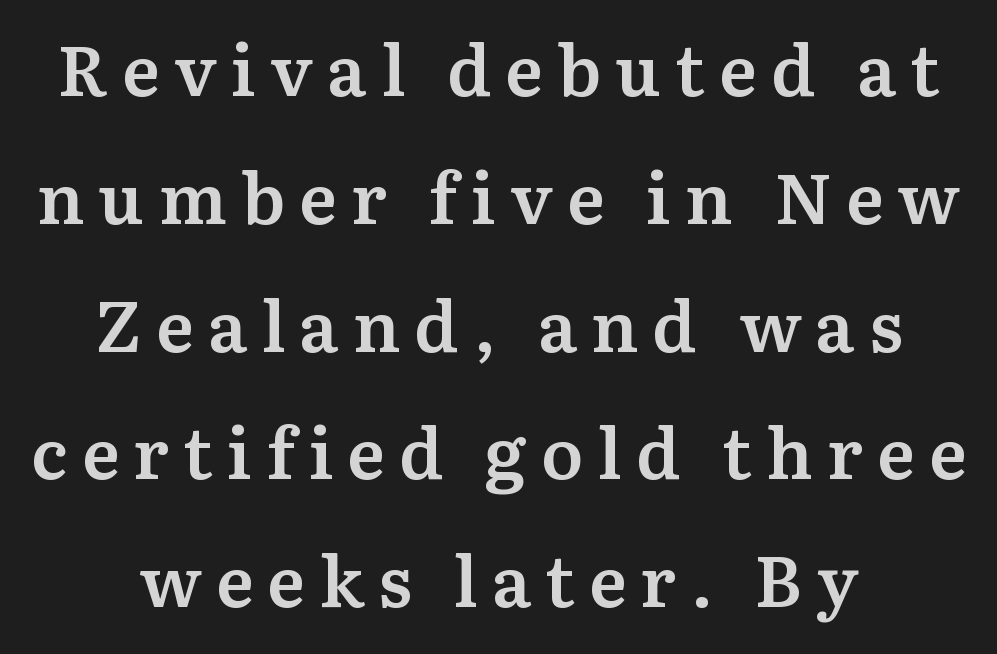
The image shows 71 px semibold serif type, upright; set centered, line spacing 1.8x, unusually wide letter spacing (+0.2 em), not underlined; medium stroke contrast and a medium x-height.
